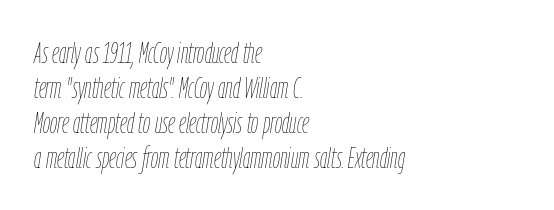
The image shows 29 px thin, condensed type, italic (leaning right); set left-aligned, line spacing 1.21x, normal letter spacing, not underlined; low stroke contrast and a medium x-height.
